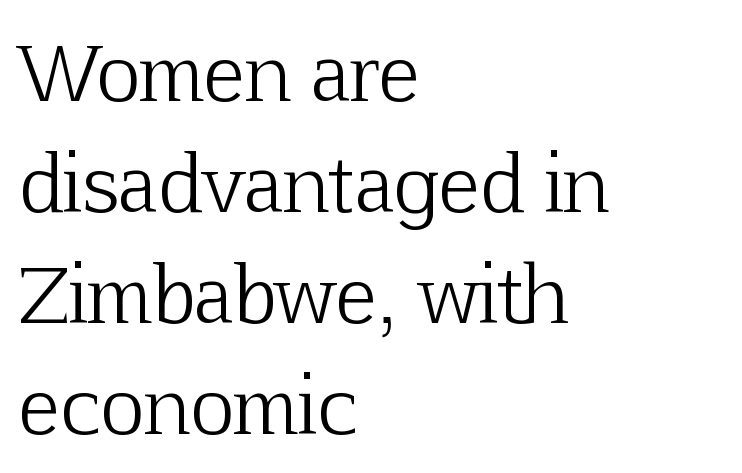
Q: Is the text bold? A: No.
Q: Is the text italic (slanted)? A: No, it is upright.
Q: Is the typeface a serif or a sans-serif typeface? A: Serif.
Q: Is the text underlined? A: No.
Q: How is the paragraph aligned? A: Left-aligned.
Q: Is the spacing between letters normal or unusually wide? A: Normal.
Q: Is the spacing between lines tight, normal or loose? A: Normal.
Q: Width (condensed, normal, or wide)? A: Normal.
Q: Stroke contrast? A: Low.
Q: x-height? A: Medium.
Q: Monospaced? A: No.
